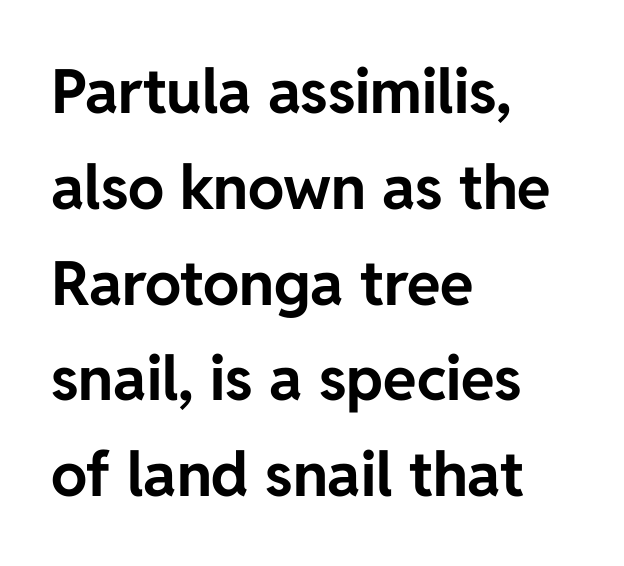
The image shows 61 px bold sans-serif type, upright; set left-aligned, normal line spacing (1.57x), normal letter spacing, not underlined; low stroke contrast and a medium x-height.
